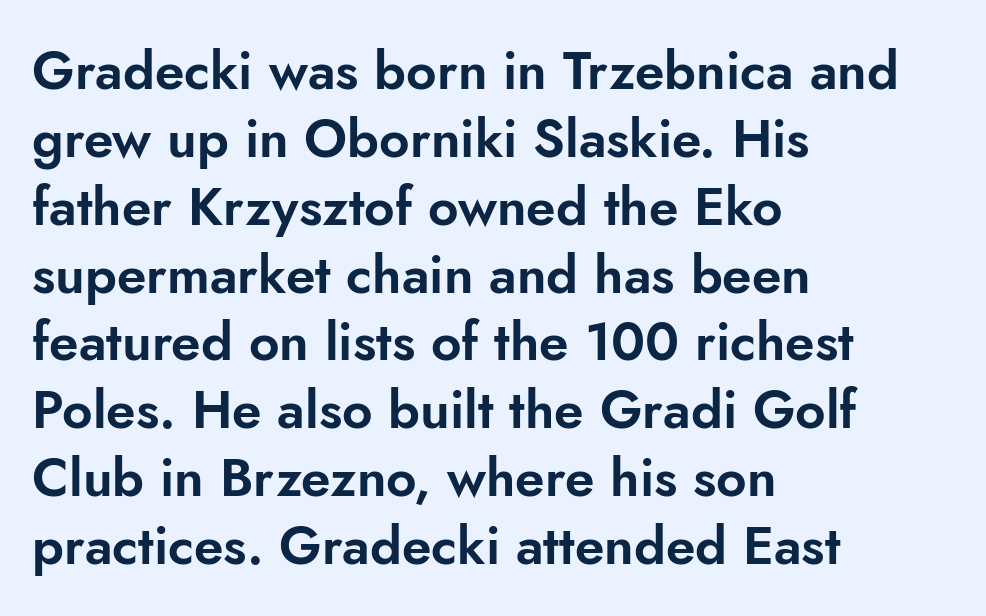
The passage shown has conventional tracking throughout. This rendering employs a face without finishing strokes, i.e., a sans-serif. A student would call this left alignment; a typographer would say flush left, rag right. The vertical gap from one line to the next is medium. This sample uses an upright cut, with every glyph sitting square on the baseline.
